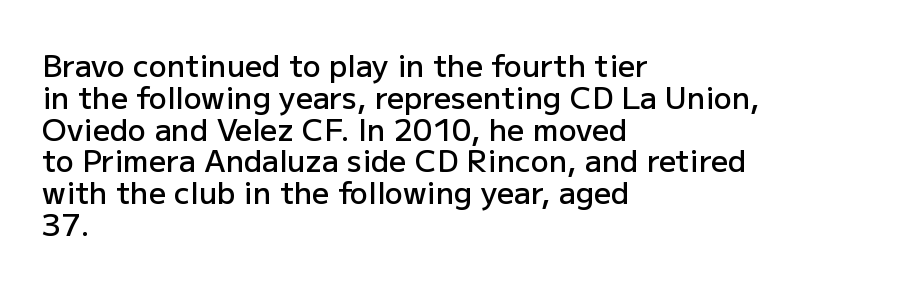
The zone under the glyphs is completely vacant. Italic? Not at all — the glyphs are vertical. Think of a printed novel: that variable character pitch is what you see here. Here the glyphs are tracked normally, forming tight word shapes. Alignment: flush left. Does the leading feel generous? Not at all — it's pinched.
